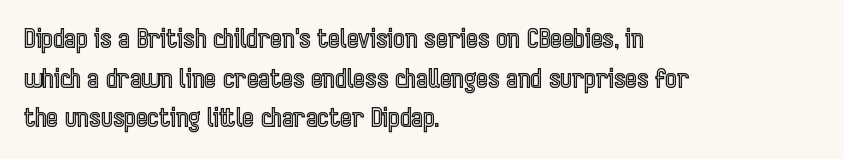
Words appear dense and cohesive because spacing is normal. Italic? Not at all — the glyphs are vertical. Horizontally, the lines are justified to the leading edge only. Leading matches the norm, producing a regular column. Each row of text sits above clean, open space.
